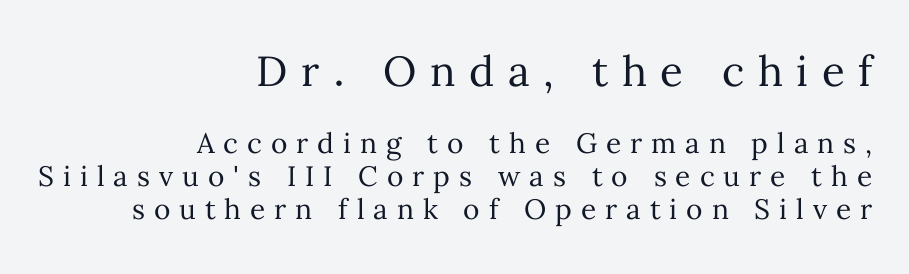
Display-style spreading of the glyphs; the letterfit is very open. These lines are rendered in a variable-pitch font. Glance below the letters and you will spot only blank space. Tall strokes in this sample are plumb rather than angled. These lines are set flush right with a ragged left edge.
